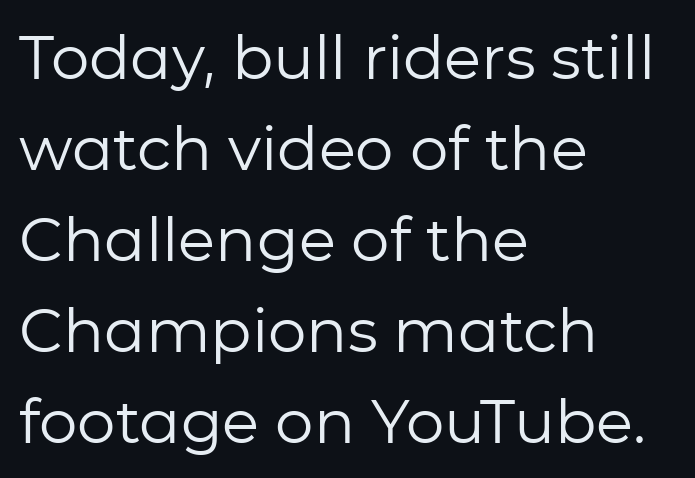
{"serif": "no", "italic": "no", "bold": "no", "weight": "regular", "width": "normal", "stroke_contrast": "low", "x_height": "medium", "monospaced": "no", "underline": "no", "align": "left", "line_spacing": "normal", "line_spacing_ratio": 1.49, "letter_spacing": "normal", "letter_spacing_em": 0.0, "glyph_px": 61}
